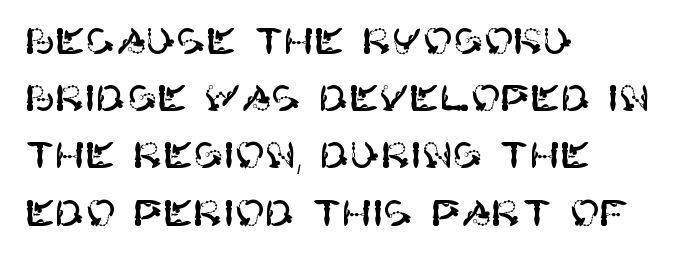
The image shows 36 px sans-serif type, upright; set left-aligned, normal line spacing (1.59x), normal letter spacing, not underlined; high stroke contrast and a large x-height.
